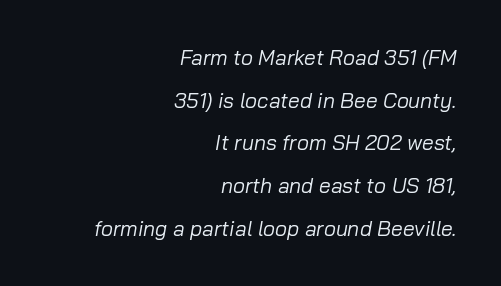
{"italic": "yes", "lean": "right", "slant_degrees": 10, "bold": "no", "underline": "no", "align": "right", "line_spacing": "loose", "line_spacing_ratio": 2.03, "letter_spacing": "normal", "letter_spacing_em": 0.0, "glyph_px": 21}
